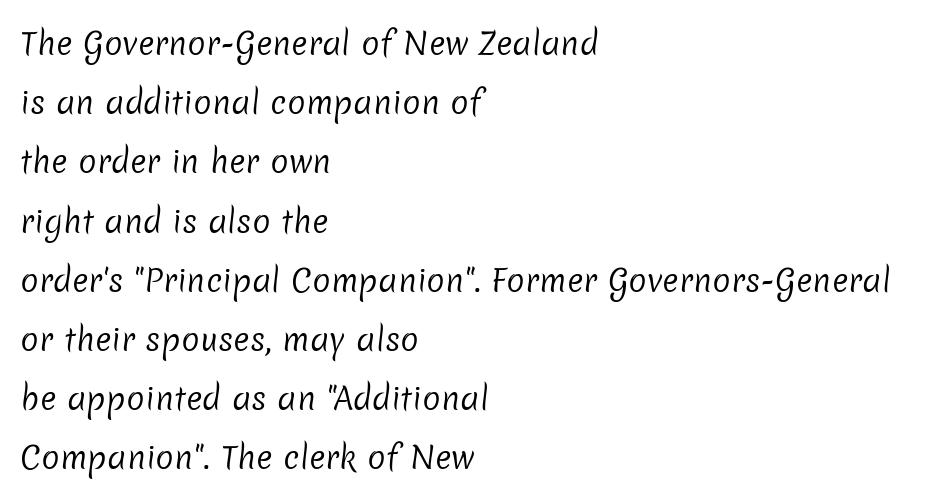
The image shows 31 px regular-weight sans-serif type; set left-aligned, loose line spacing (1.91x), normal letter spacing, not underlined; low stroke contrast and a medium x-height.
